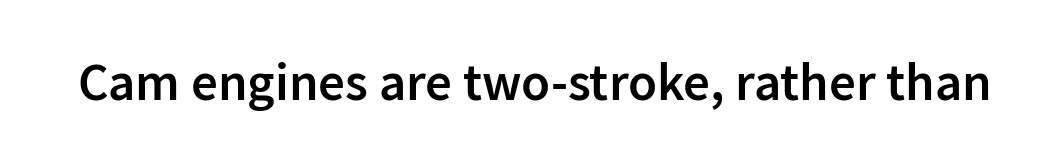
{"serif": "no", "italic": "no", "bold": "semi", "weight": "semibold", "width": "normal", "stroke_contrast": "low", "x_height": "medium", "monospaced": "no", "underline": "no", "letter_spacing": "normal", "letter_spacing_em": 0.0, "glyph_px": 53}
